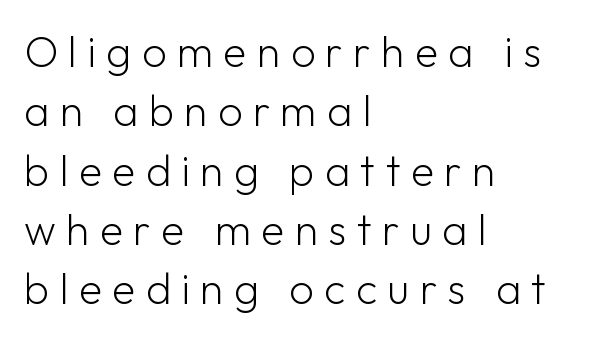
{"serif": "no", "italic": "no", "bold": "no", "weight": "light", "width": "normal", "stroke_contrast": "low", "x_height": "medium", "monospaced": "no", "underline": "no", "align": "left", "line_spacing": "normal", "line_spacing_ratio": 1.38, "letter_spacing": "wide", "letter_spacing_em": 0.24, "glyph_px": 43}
